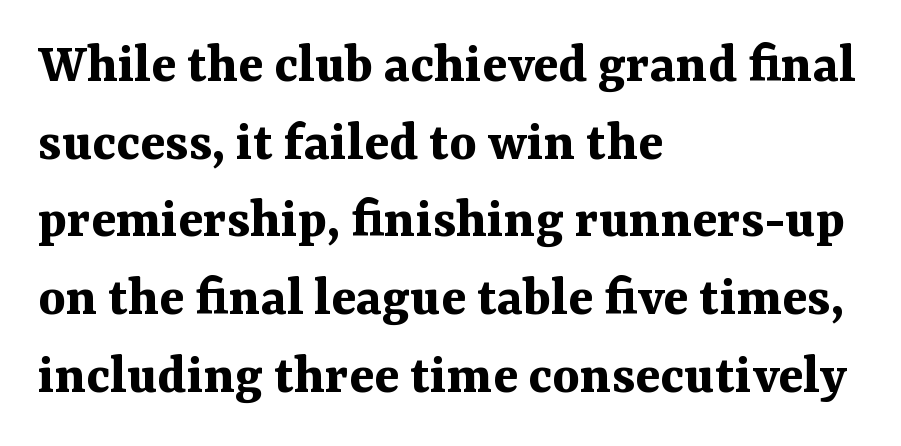
Check the space under the baseline: it is left empty. Think of a printed novel: that variable character pitch is what you see here. Ordinary non-slanted type is in use. Line beginnings align vertically; line endings do not.
